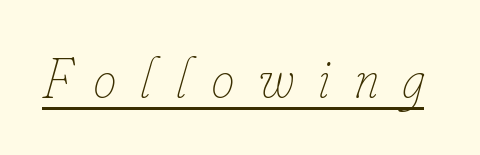
Q: Is the text bold? A: No.
Q: Is the text italic (slanted)? A: Yes, it leans right by about 16 degrees.
Q: Is the text underlined? A: Yes.
Q: Is the spacing between letters normal or unusually wide? A: Unusually wide.
Q: Width (condensed, normal, or wide)? A: Condensed.
Q: Stroke contrast? A: Low.
Q: x-height? A: Small.
Q: Monospaced? A: No.
